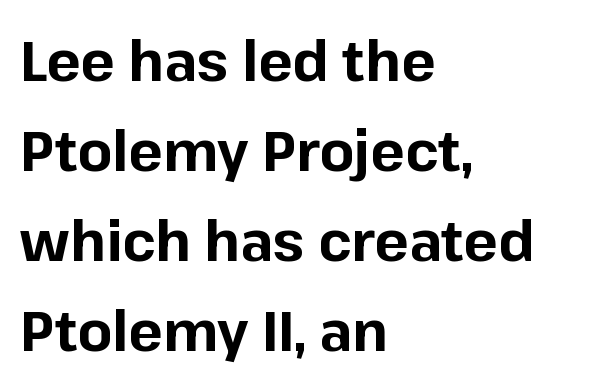
Q: Is the text bold? A: Yes.
Q: Is the text italic (slanted)? A: No, it is upright.
Q: Is the typeface a serif or a sans-serif typeface? A: Sans-serif.
Q: Is the text underlined? A: No.
Q: How is the paragraph aligned? A: Left-aligned.
Q: Is the spacing between letters normal or unusually wide? A: Normal.
Q: Is the spacing between lines tight, normal or loose? A: Normal.
Q: Width (condensed, normal, or wide)? A: Normal.
Q: Stroke contrast? A: Low.
Q: x-height? A: Medium.
Q: Monospaced? A: No.
